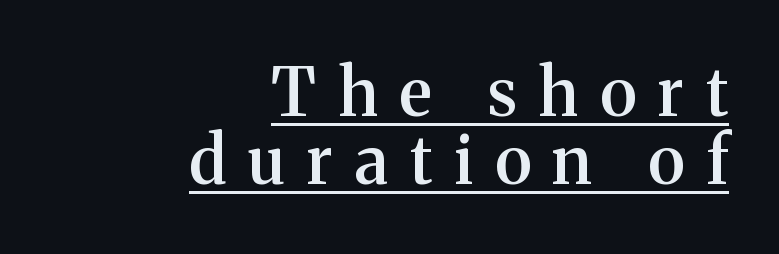
{"serif": "yes", "italic": "no", "bold": "semi", "weight": "semibold", "width": "normal", "stroke_contrast": "medium", "x_height": "medium", "monospaced": "no", "underline": "yes", "align": "right", "line_spacing": "tight", "line_spacing_ratio": 1.03, "letter_spacing": "wide", "letter_spacing_em": 0.33, "glyph_px": 66}
